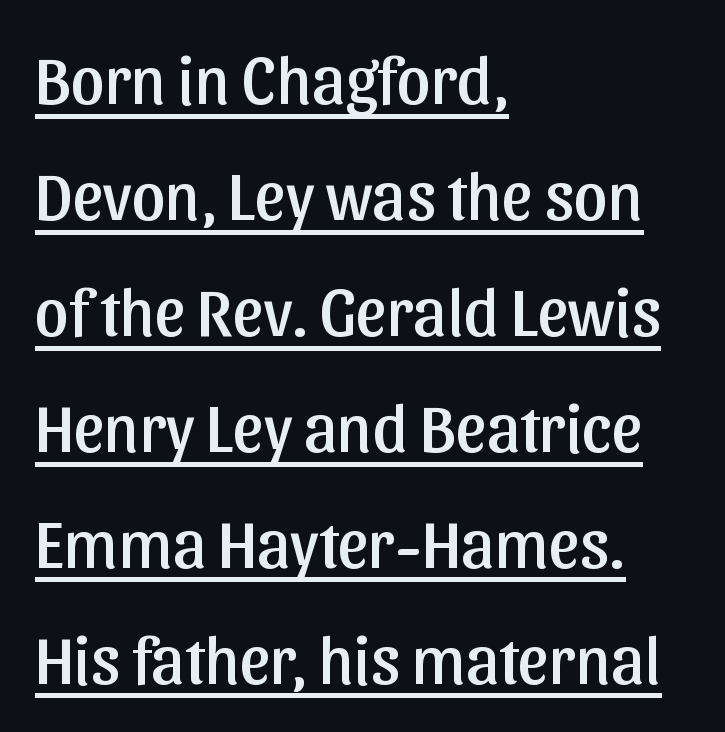
The image shows 67 px sans-serif type, upright; set left-aligned, line spacing 1.73x, normal letter spacing, underlined; low stroke contrast and a medium x-height.
